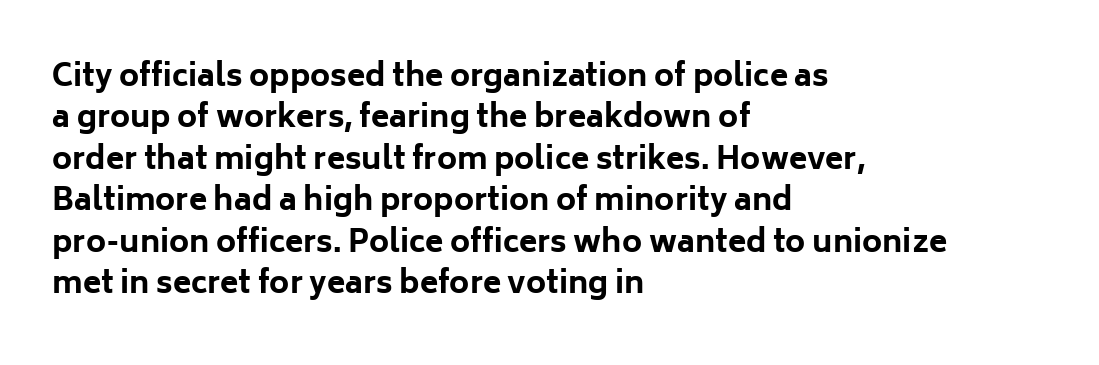
The image shows 30 px bold sans-serif type, upright; set left-aligned, normal line spacing (1.38x), normal letter spacing, not underlined; low stroke contrast and a medium x-height.
